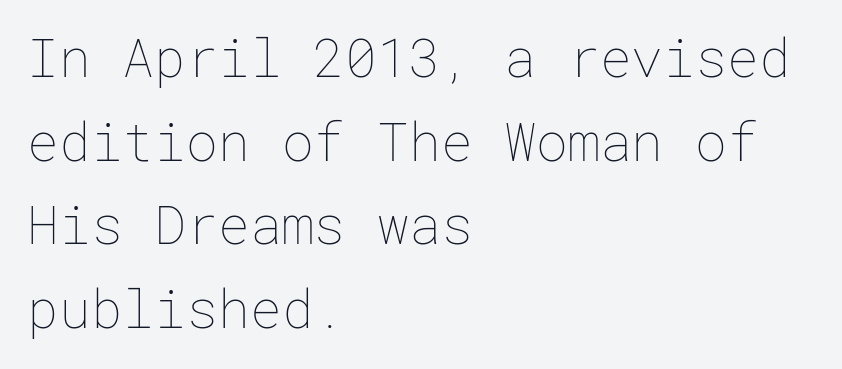
{"italic": "no", "bold": "no", "weight": "thin", "width": "normal", "stroke_contrast": "low", "x_height": "medium", "underline": "no", "align": "left", "line_spacing": "normal", "line_spacing_ratio": 1.58, "letter_spacing": "normal", "letter_spacing_em": 0.0, "glyph_px": 53}
